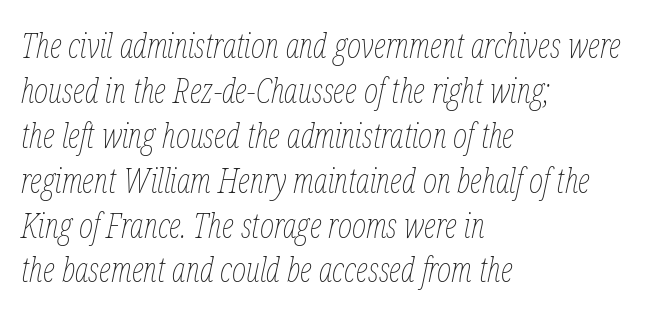
{"italic": "yes", "lean": "right", "slant_degrees": 12, "bold": "no", "weight": "thin", "width": "condensed", "stroke_contrast": "low", "x_height": "medium", "monospaced": "no", "underline": "no", "align": "left", "line_spacing": "normal", "line_spacing_ratio": 1.32, "letter_spacing": "normal", "letter_spacing_em": 0.0, "glyph_px": 34}
